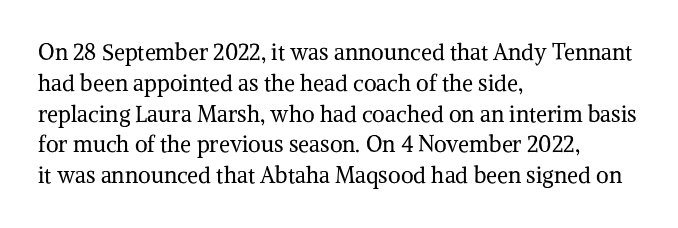
Q: Is the text bold? A: No.
Q: Is the text italic (slanted)? A: No, it is upright.
Q: Is the text underlined? A: No.
Q: How is the paragraph aligned? A: Left-aligned.
Q: Is the spacing between letters normal or unusually wide? A: Normal.
Q: Is the spacing between lines tight, normal or loose? A: Normal.
